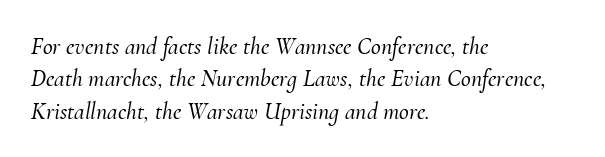
The image shows 24 px text type, italic (leaning right); set left-aligned, normal line spacing (1.35x), normal letter spacing, not underlined.
